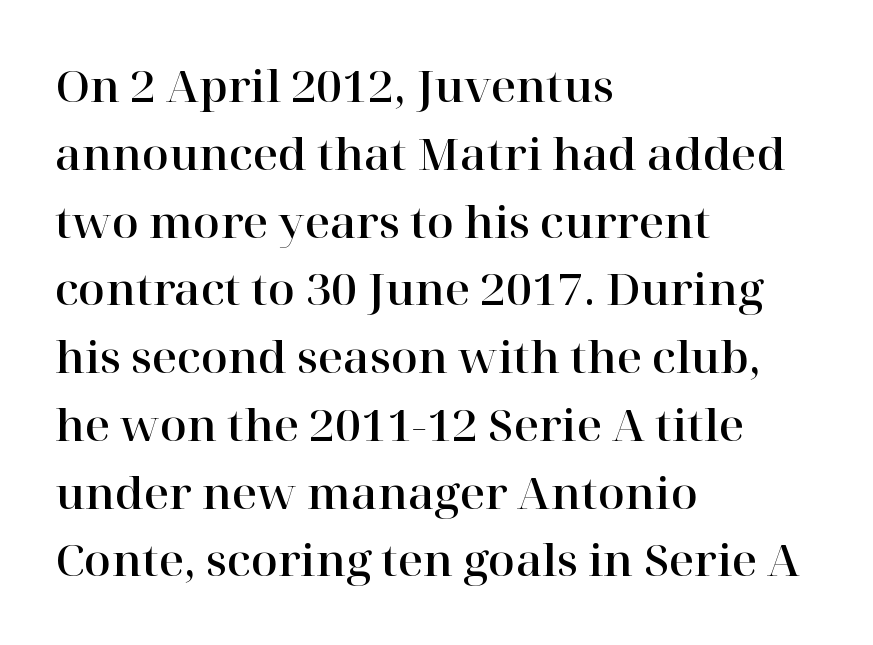
{"serif": "yes", "italic": "no", "width": "normal", "stroke_contrast": "high", "x_height": "medium", "monospaced": "no", "underline": "no", "align": "left", "line_spacing": "normal", "line_spacing_ratio": 1.54, "letter_spacing": "normal", "letter_spacing_em": 0.0, "glyph_px": 44}
